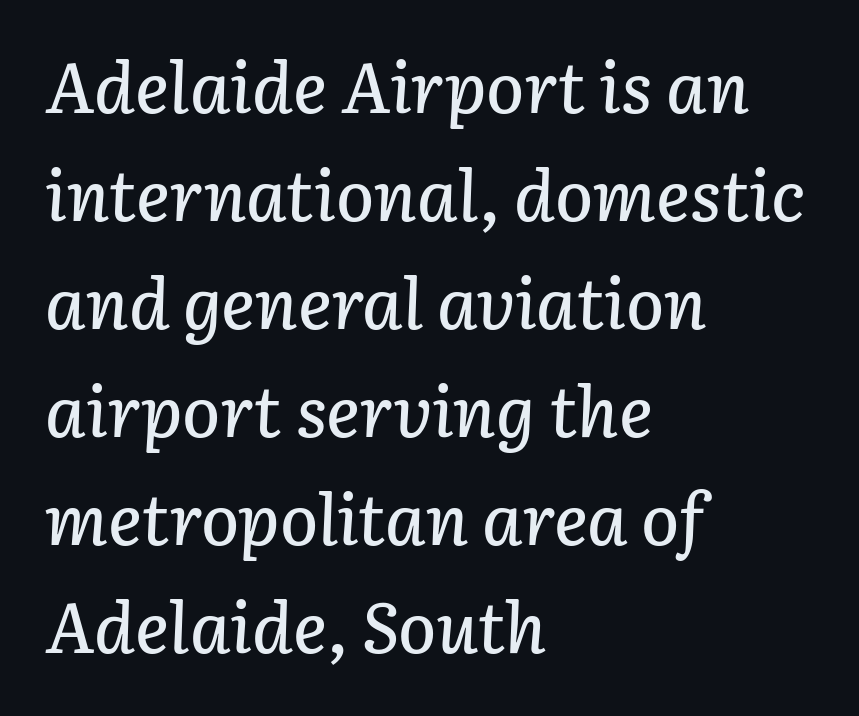
The image shows 71 px text type, italic (leaning right); set left-aligned, normal line spacing (1.52x), normal letter spacing, not underlined; low stroke contrast and a medium x-height.
